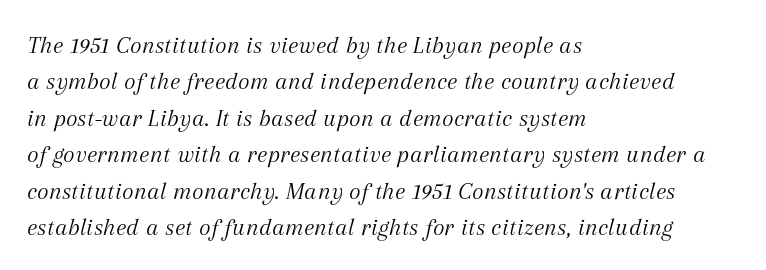
The image shows 25 px text type, italic (leaning right); set left-aligned, normal line spacing (1.46x), normal letter spacing, not underlined.
